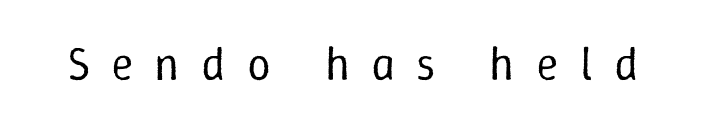
Q: Is the text bold? A: No.
Q: Is the text italic (slanted)? A: No, it is upright.
Q: Is the text underlined? A: No.
Q: Is the spacing between letters normal or unusually wide? A: Unusually wide.
Q: Width (condensed, normal, or wide)? A: Normal.
Q: Stroke contrast? A: Low.
Q: x-height? A: Medium.
Q: Monospaced? A: No.
